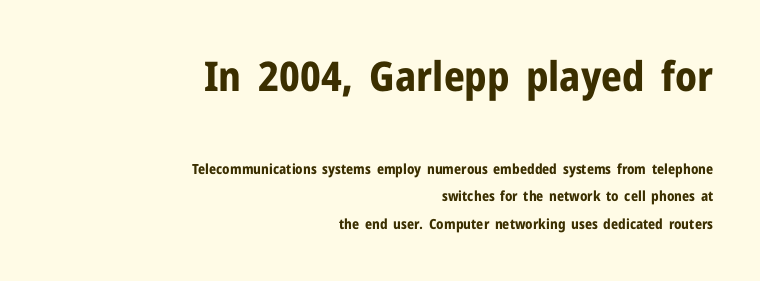
Quick note: underline off. A dark, heavy texture on the line: the type is bold. This rendering uses right alignment, leaving the left contour irregular. This layout puts the oversized block above and the modest block below. The glyphs in this specimen are sans serif. A great deal of white space separates one row of letters from the next.
